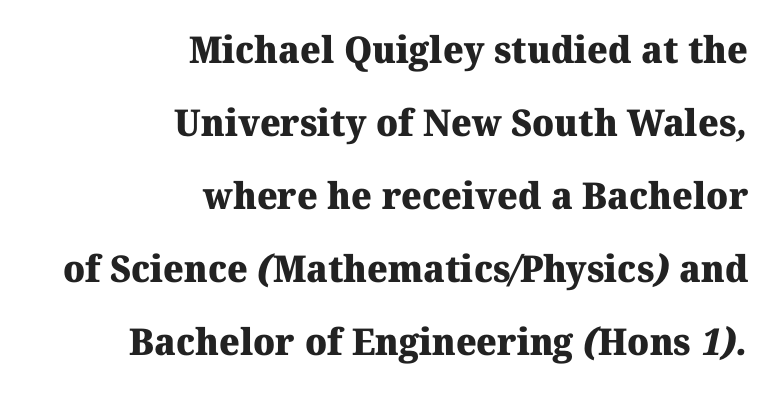
{"serif": "yes", "bold": "yes", "weight": "heavy", "width": "normal", "stroke_contrast": "medium", "x_height": "medium", "monospaced": "no", "underline": "no", "align": "right", "line_spacing": "loose", "line_spacing_ratio": 1.97, "letter_spacing": "normal", "letter_spacing_em": 0.0, "glyph_px": 37}
